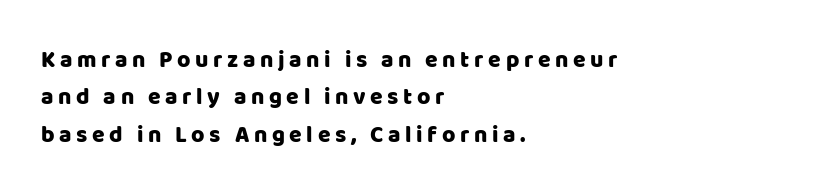
The image shows 23 px text type, upright; set left-aligned, normal line spacing (1.62x), unusually wide letter spacing (+0.2 em), not underlined.
